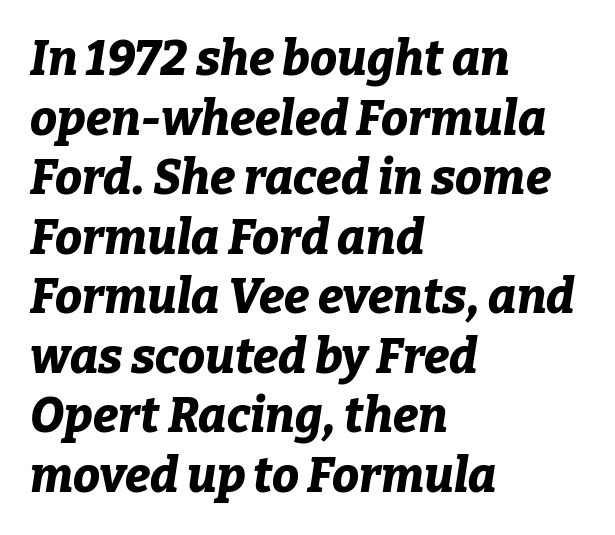
The image shows 48 px bold type, italic (leaning right); set left-aligned, line spacing 1.24x, normal letter spacing, not underlined; low stroke contrast and a medium x-height.
